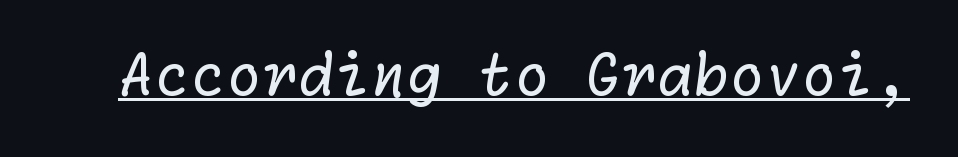
To sum up the face: it is a sans, with no serifs. Is the stroke heavy? The answer is a plain regular-or-lighter. No extra tracking has been applied to these lines. The words here are underlined.
